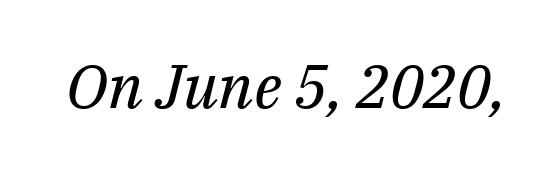
Is this a fixed-width face? No — the glyphs have proportional, varying widths. Each stroke keeps to a modest, everyday thickness or less. The baseline area is clear. The rendering applies a slant to the glyphs. The horizontal fit of the characters is conventional and even. The typeface chosen for these lines features serifs.
